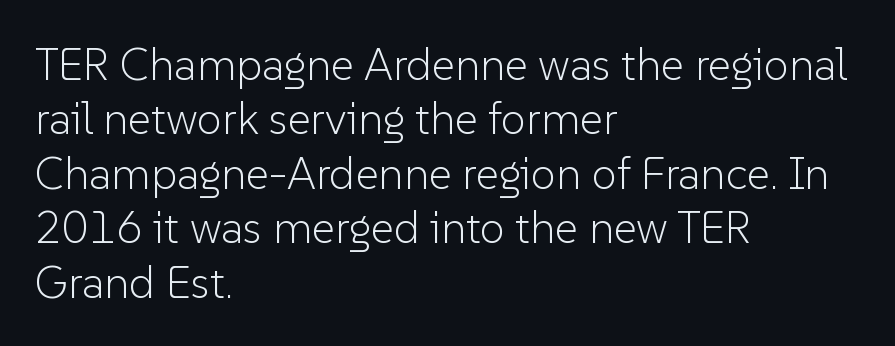
The image shows 45 px light sans-serif type, upright; set left-aligned, line spacing 1.21x, normal letter spacing, not underlined; low stroke contrast and a medium x-height.
